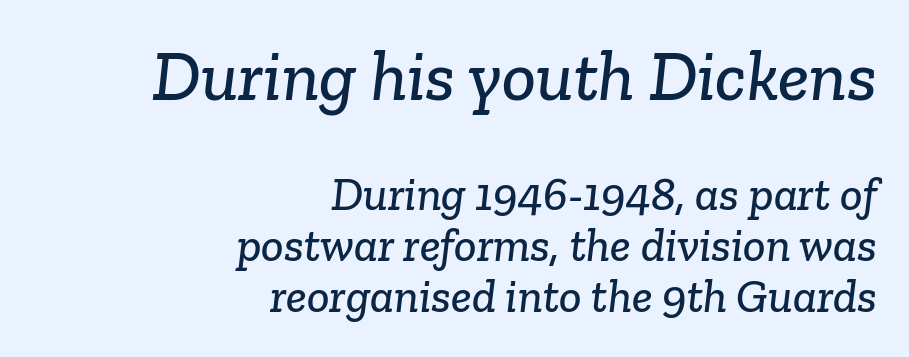
{"serif": "yes", "width": "normal", "stroke_contrast": "low", "x_height": "medium", "monospaced": "no", "underline": "no", "align": "right", "line_spacing": "tight", "line_spacing_ratio": 1.08, "letter_spacing": "normal", "letter_spacing_em": 0.0, "larger_block": "first", "size_ratio": 1.51, "glyph_px": 71}
